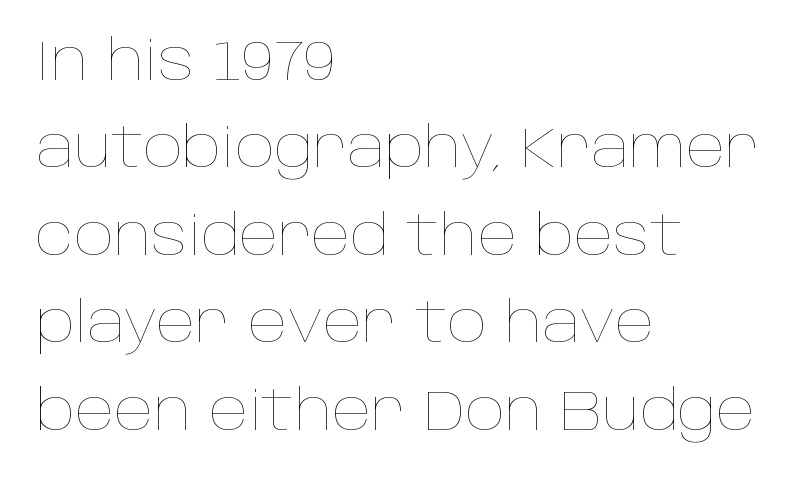
Heft: none added — not bold. Does extra space separate the letters? No, they use regular spacing. Character widths vary here, with narrow letters taking less room than wide ones. The lettering holds an erect, upright posture throughout. Line starts are locked; line ends wander.
